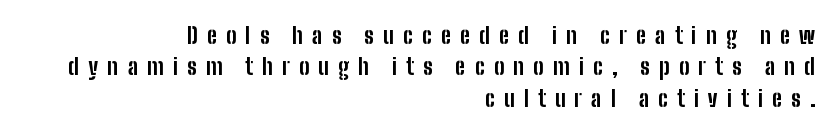
Q: Is the text bold? A: Yes.
Q: Is the text italic (slanted)? A: No, it is upright.
Q: Is the text underlined? A: No.
Q: How is the paragraph aligned? A: Right-aligned.
Q: Is the spacing between letters normal or unusually wide? A: Unusually wide.
Q: Is the spacing between lines tight, normal or loose? A: Normal.
